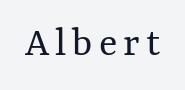
The image shows 43 px regular-weight type, upright; set not underlined; medium stroke contrast and a medium x-height.
